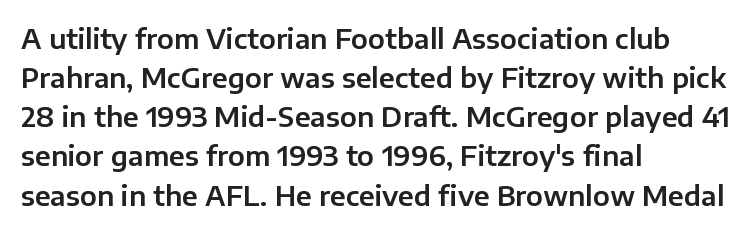
Q: Is the text italic (slanted)? A: No, it is upright.
Q: Is the text underlined? A: No.
Q: How is the paragraph aligned? A: Left-aligned.
Q: Is the spacing between letters normal or unusually wide? A: Normal.
Q: Is the spacing between lines tight, normal or loose? A: Normal.
